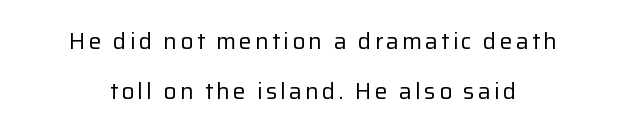
Q: Is the text bold? A: No.
Q: Is the text italic (slanted)? A: No, it is upright.
Q: Is the text underlined? A: No.
Q: How is the paragraph aligned? A: Centered.
Q: Is the spacing between lines tight, normal or loose? A: Loose.
